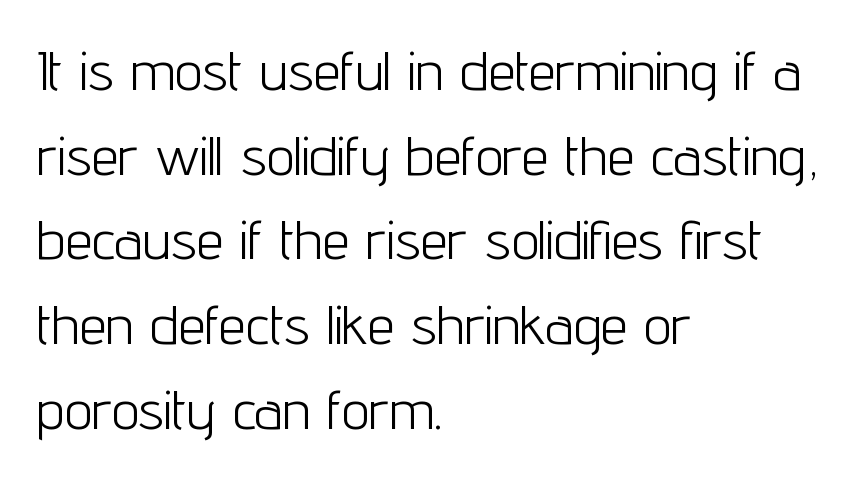
{"serif": "no", "italic": "no", "bold": "no", "weight": "light", "width": "condensed", "stroke_contrast": "low", "x_height": "medium", "monospaced": "no", "underline": "no", "align": "left", "line_spacing": "normal", "line_spacing_ratio": 1.54, "letter_spacing": "normal", "letter_spacing_em": 0.0, "glyph_px": 55}
